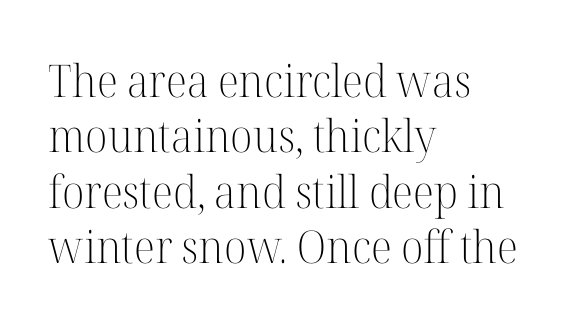
The image shows 45 px light serif type, upright; set left-aligned, line spacing 1.23x, normal letter spacing, not underlined; high stroke contrast and a medium x-height.
